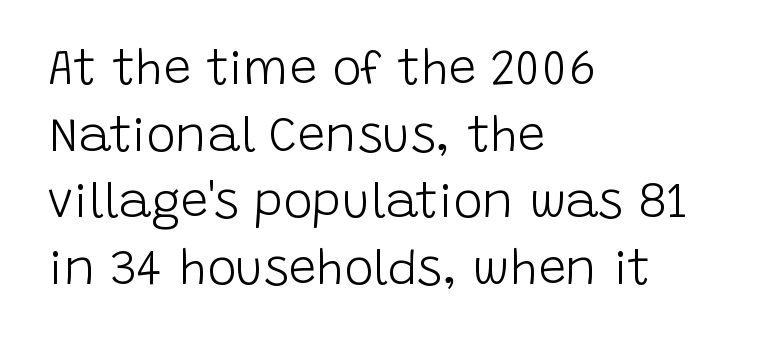
Q: Is the text bold? A: No.
Q: Is the text italic (slanted)? A: No, it is upright.
Q: Is the typeface a serif or a sans-serif typeface? A: Sans-serif.
Q: Is the text underlined? A: No.
Q: How is the paragraph aligned? A: Left-aligned.
Q: Is the spacing between letters normal or unusually wide? A: Normal.
Q: Is the spacing between lines tight, normal or loose? A: Normal.
Q: Width (condensed, normal, or wide)? A: Normal.
Q: Stroke contrast? A: Low.
Q: x-height? A: Large.
Q: Monospaced? A: No.
